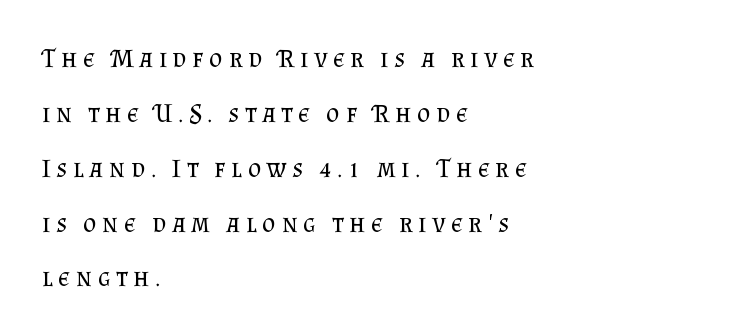
The image shows 26 px text type, upright; set left-aligned, loose line spacing (2.11x), unusually wide letter spacing (+0.22 em), not underlined.
